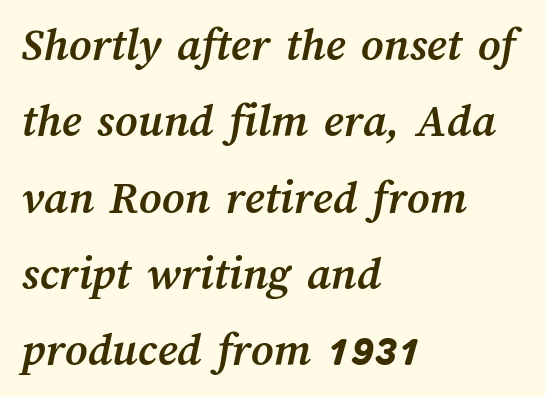
Interline gaps are of average width in this sample. The letters are bold, with thick, heavy strokes. Reading down the block, your eye returns to a fixed left position each line. Does extra space separate the letters? No, they use regular spacing.
